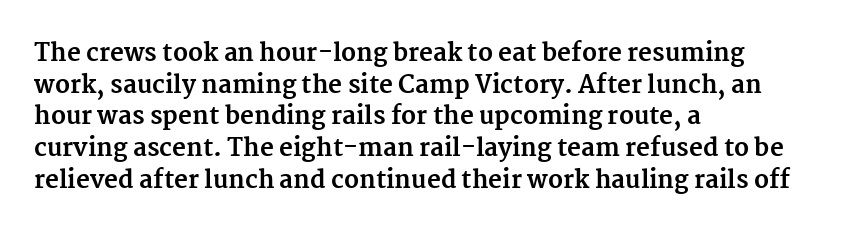
{"italic": "no", "bold": "yes", "underline": "no", "align": "left", "line_spacing": "normal", "line_spacing_ratio": 1.32, "letter_spacing": "normal", "letter_spacing_em": 0.0, "glyph_px": 24}
